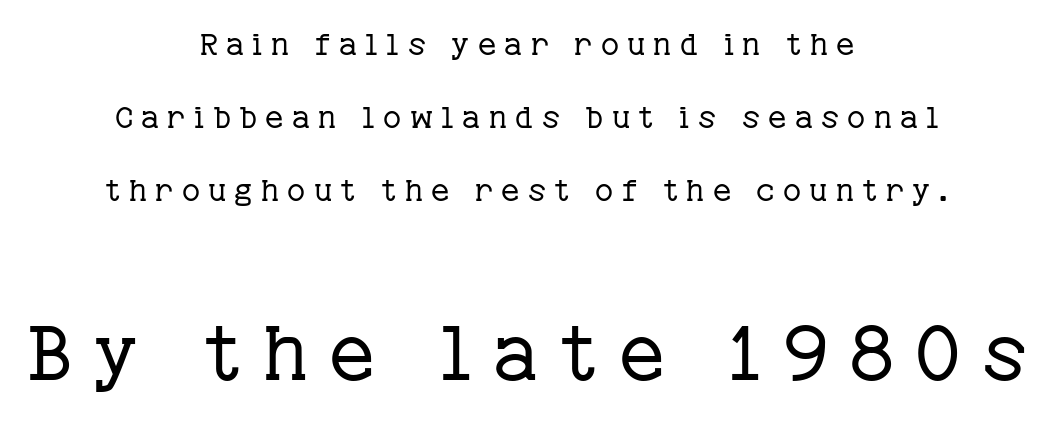
{"serif": "yes", "italic": "no", "bold": "no", "weight": "regular", "width": "normal", "stroke_contrast": "low", "x_height": "medium", "monospaced": "no", "underline": "no", "align": "center", "line_spacing": "loose", "line_spacing_ratio": 2.35, "letter_spacing": "wide", "letter_spacing_em": 0.27, "larger_block": "second", "size_ratio": 2.52, "glyph_px": 78}
